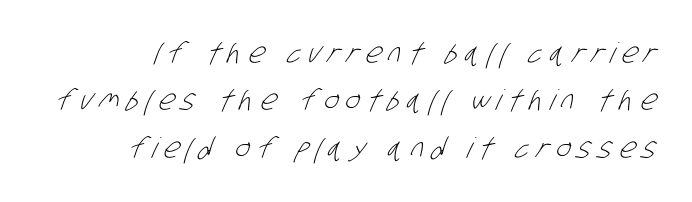
The image shows 28 px light, condensed sans-serif type; set normal line spacing (1.69x), unusually wide letter spacing (+0.26 em), not underlined; low stroke contrast and a large x-height.
